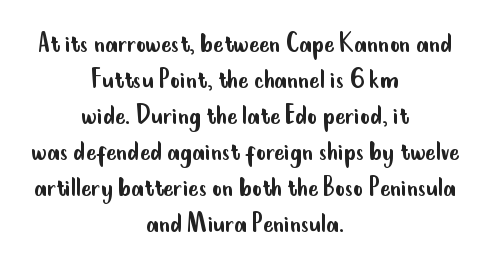
Q: Is the text bold? A: No.
Q: Is the text italic (slanted)? A: No, it is upright.
Q: Is the typeface a serif or a sans-serif typeface? A: Sans-serif.
Q: Is the text underlined? A: No.
Q: How is the paragraph aligned? A: Centered.
Q: Is the spacing between letters normal or unusually wide? A: Normal.
Q: Width (condensed, normal, or wide)? A: Condensed.
Q: Stroke contrast? A: Low.
Q: x-height? A: Small.
Q: Monospaced? A: No.
